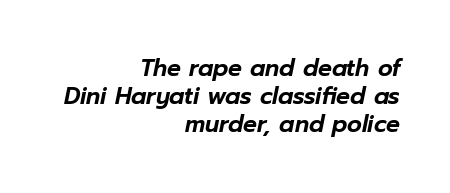
The image shows 23 px text type, italic (leaning right); set right-aligned, line spacing 1.22x, normal letter spacing, not underlined.
